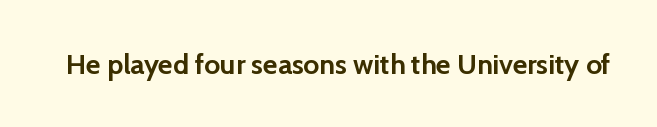
Q: Is the text bold? A: Yes.
Q: Is the text italic (slanted)? A: No, it is upright.
Q: Is the typeface a serif or a sans-serif typeface? A: Sans-serif.
Q: Is the text underlined? A: No.
Q: Is the spacing between letters normal or unusually wide? A: Normal.
Q: Width (condensed, normal, or wide)? A: Normal.
Q: Stroke contrast? A: Low.
Q: x-height? A: Medium.
Q: Monospaced? A: No.
